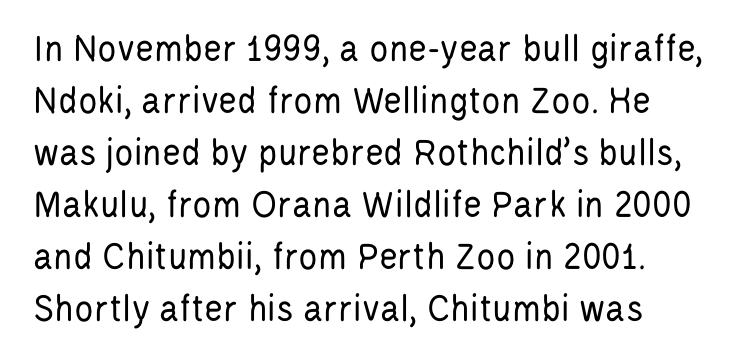
The leading is moderate, giving the passage an even texture. Short note: letters normally spaced. The specimen omits any rule beneath the text block's lines. The letters look calm and open, with moderate or lighter stems. Here the designer chose a conventional face with non-uniform glyph widths. No italicization has been applied; the sample stays upright.
